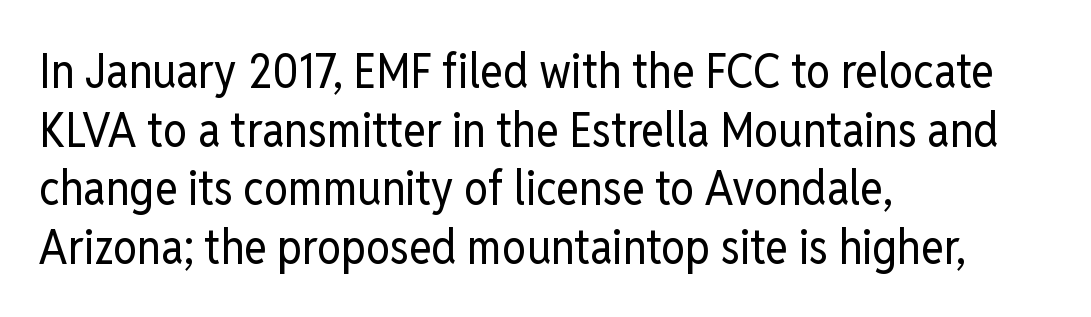
When letters stand straight like this, we call the style roman or upright. Unmarked baselines from the first word to the last. Inter-character spacing is left at the font's built-in metrics. Each letter keeps its own natural width here, so spacing adapts to shape. Weight class: somewhere from thin through regular. Does the type have serifs? No, each stem ends abruptly.
